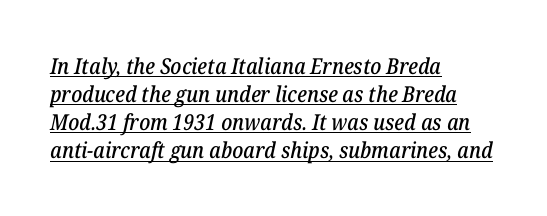
{"italic": "yes", "lean": "right", "slant_degrees": 12, "underline": "yes", "align": "left", "line_spacing": "normal", "line_spacing_ratio": 1.28, "letter_spacing": "normal", "letter_spacing_em": 0.0, "glyph_px": 22}
